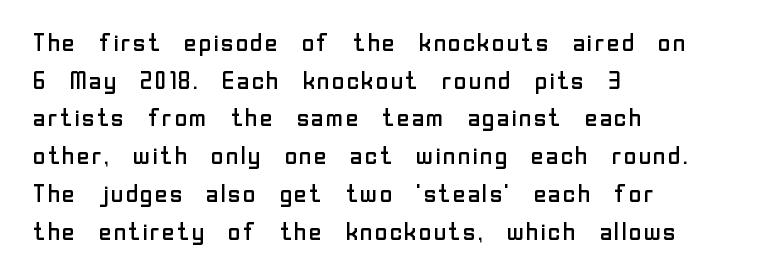
The face used here is rendered with its standard letterfit. Just letters on the line, the space beneath them empty. Caption: face not bold, strokes unweighted. Line spacing here is normal.
